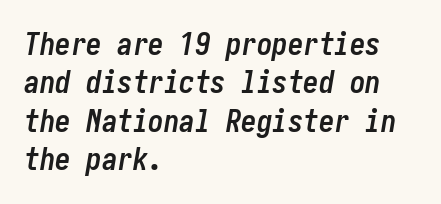
The image shows 31 px semibold, condensed type, italic (leaning right); set left-aligned, line spacing 1.24x, normal letter spacing, not underlined; low stroke contrast and a medium x-height.
